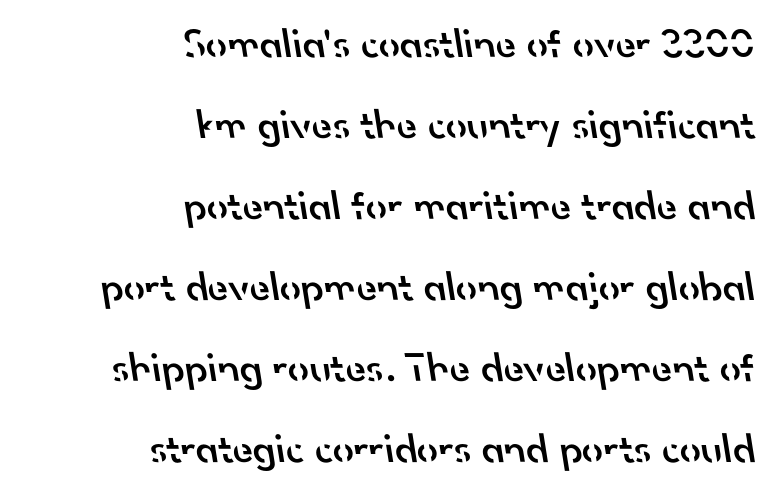
The image shows 42 px semibold sans-serif type; set right-aligned, loose line spacing (1.93x), normal letter spacing, not underlined; low stroke contrast and a small x-height.
